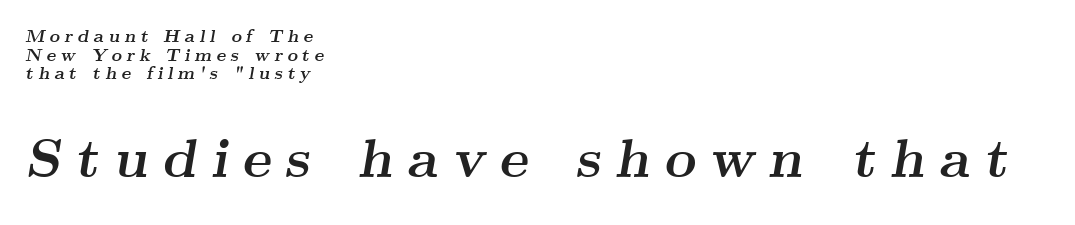
Q: Is the text bold? A: Yes.
Q: Is the text italic (slanted)? A: Yes, it leans right by about 9 degrees.
Q: Is the typeface a serif or a sans-serif typeface? A: Serif.
Q: Is the text underlined? A: No.
Q: How is the paragraph aligned? A: Left-aligned.
Q: Is the spacing between letters normal or unusually wide? A: Unusually wide.
Q: Is the spacing between lines tight, normal or loose? A: Tight.
Q: Which block of text is set in a larger size, the first (top) or the second (bottom)? A: The second (bottom) one.
Q: Width (condensed, normal, or wide)? A: Wide.
Q: Stroke contrast? A: Medium.
Q: x-height? A: Small.
Q: Monospaced? A: No.
